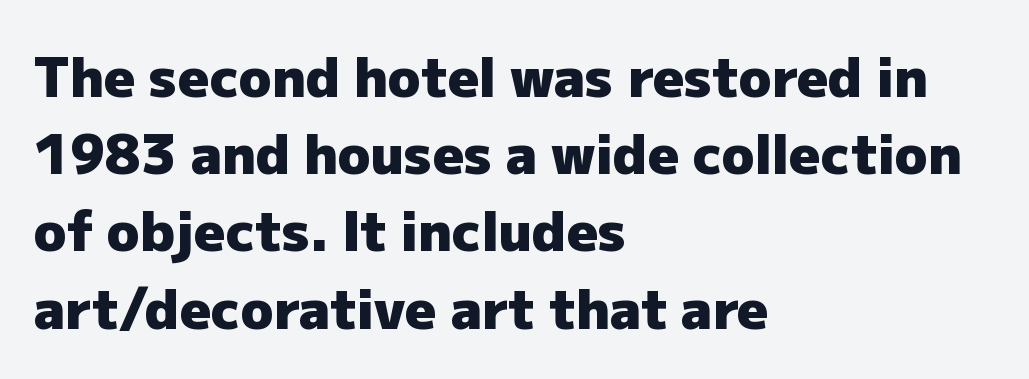
{"serif": "no", "italic": "no", "bold": "yes", "weight": "heavy", "width": "normal", "stroke_contrast": "low", "x_height": "medium", "monospaced": "no", "underline": "no", "align": "left", "line_spacing": "normal", "line_spacing_ratio": 1.43, "letter_spacing": "normal", "letter_spacing_em": 0.0, "glyph_px": 54}
